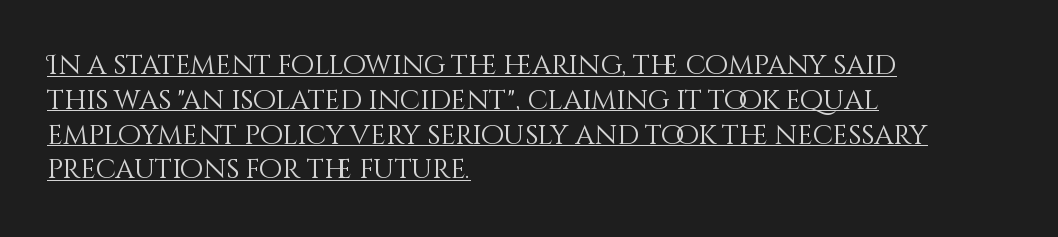
Q: Is the text bold? A: No.
Q: Is the text italic (slanted)? A: No, it is upright.
Q: Is the text underlined? A: Yes.
Q: How is the paragraph aligned? A: Left-aligned.
Q: Is the spacing between letters normal or unusually wide? A: Normal.
Q: Is the spacing between lines tight, normal or loose? A: Normal.
